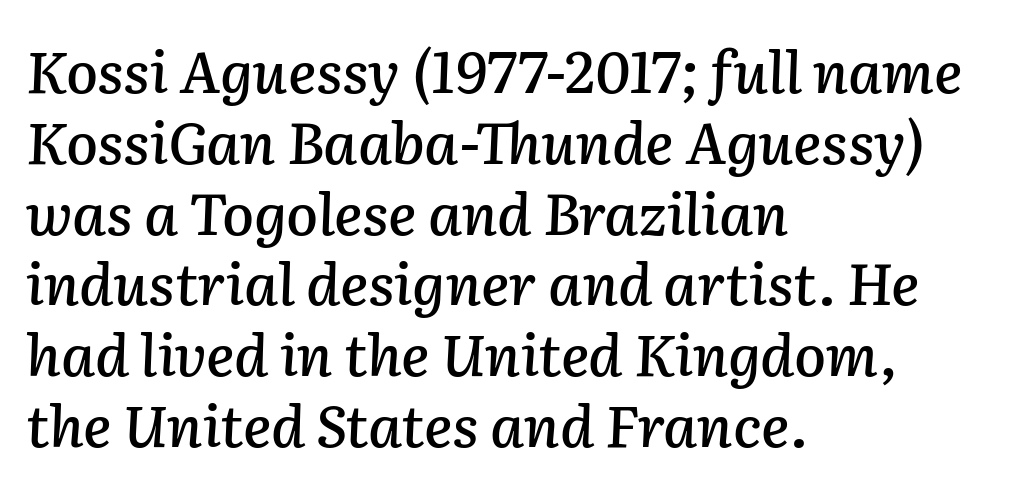
The image shows 58 px text type, italic (leaning right); set left-aligned, line spacing 1.22x, normal letter spacing, not underlined; low stroke contrast and a medium x-height.
